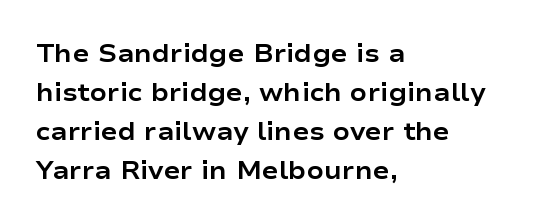
Q: Is the text bold? A: Yes.
Q: Is the text italic (slanted)? A: No, it is upright.
Q: Is the text underlined? A: No.
Q: How is the paragraph aligned? A: Left-aligned.
Q: Is the spacing between letters normal or unusually wide? A: Normal.
Q: Is the spacing between lines tight, normal or loose? A: Normal.
